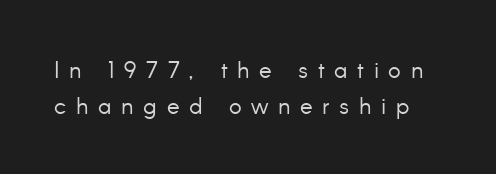
Q: Is the text bold? A: No.
Q: Is the text italic (slanted)? A: No, it is upright.
Q: Is the text underlined? A: No.
Q: Is the spacing between letters normal or unusually wide? A: Unusually wide.
Q: Is the spacing between lines tight, normal or loose? A: Normal.
